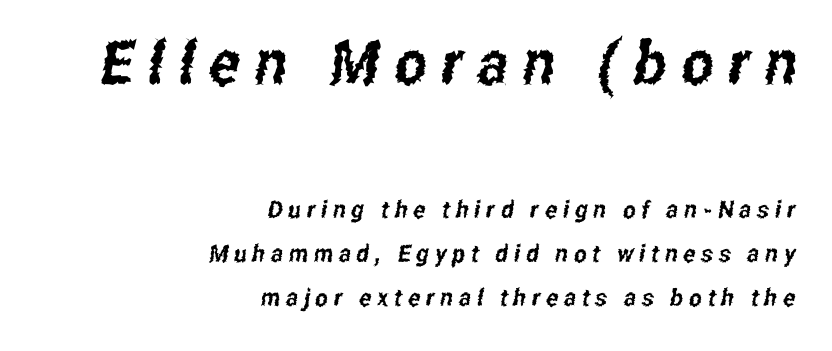
{"serif": "no", "width": "condensed", "stroke_contrast": "low", "x_height": "medium", "monospaced": "no", "underline": "no", "align": "right", "line_spacing_ratio": 1.85, "letter_spacing": "wide", "letter_spacing_em": 0.24, "larger_block": "first", "size_ratio": 2.54, "glyph_px": 61}
